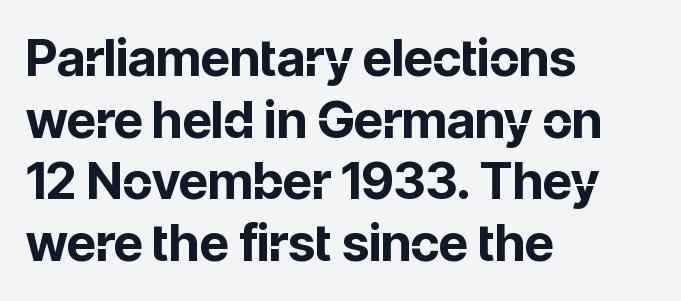
Q: Is the text bold? A: Yes.
Q: Is the text italic (slanted)? A: No, it is upright.
Q: Is the typeface a serif or a sans-serif typeface? A: Sans-serif.
Q: Is the text underlined? A: No.
Q: How is the paragraph aligned? A: Left-aligned.
Q: Is the spacing between letters normal or unusually wide? A: Normal.
Q: Width (condensed, normal, or wide)? A: Normal.
Q: Stroke contrast? A: Low.
Q: x-height? A: Medium.
Q: Monospaced? A: No.
